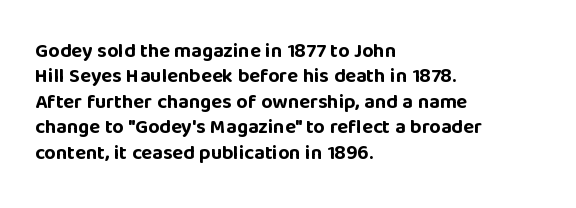
Q: Is the text bold? A: Yes.
Q: Is the text italic (slanted)? A: No, it is upright.
Q: Is the text underlined? A: No.
Q: How is the paragraph aligned? A: Left-aligned.
Q: Is the spacing between letters normal or unusually wide? A: Normal.
Q: Is the spacing between lines tight, normal or loose? A: Normal.
